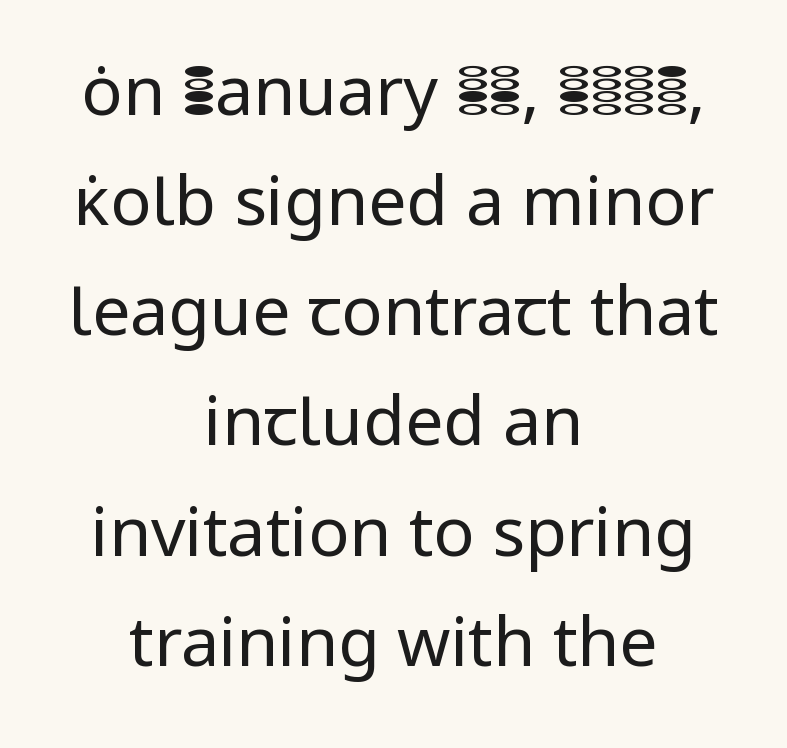
Q: Is the text bold? A: No.
Q: Is the text italic (slanted)? A: No, it is upright.
Q: Is the typeface a serif or a sans-serif typeface? A: Sans-serif.
Q: Is the text underlined? A: No.
Q: How is the paragraph aligned? A: Centered.
Q: Is the spacing between letters normal or unusually wide? A: Normal.
Q: Is the spacing between lines tight, normal or loose? A: Normal.
Q: Width (condensed, normal, or wide)? A: Normal.
Q: Stroke contrast? A: Low.
Q: x-height? A: Medium.
Q: Monospaced? A: No.
